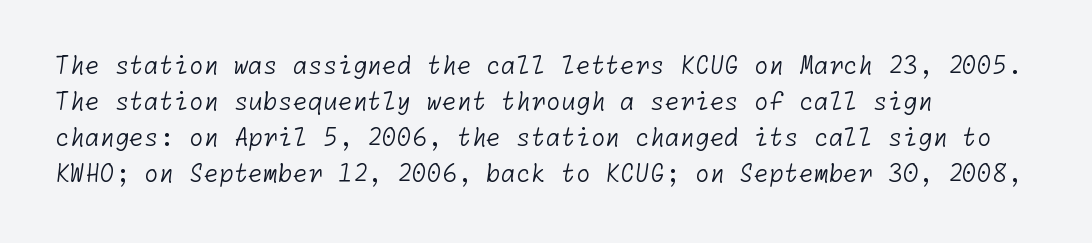
Q: Is the text bold? A: No.
Q: Is the text underlined? A: No.
Q: How is the paragraph aligned? A: Left-aligned.
Q: Is the spacing between letters normal or unusually wide? A: Normal.
Q: Is the spacing between lines tight, normal or loose? A: Normal.
